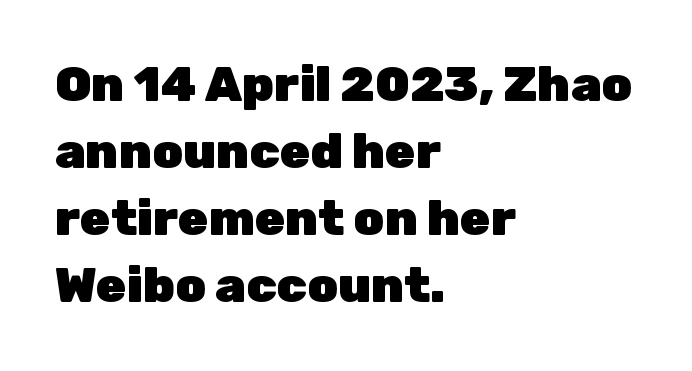
{"serif": "no", "italic": "no", "bold": "yes", "weight": "heavy", "width": "normal", "stroke_contrast": "low", "x_height": "medium", "monospaced": "no", "underline": "no", "align": "left", "line_spacing": "normal", "line_spacing_ratio": 1.37, "letter_spacing": "normal", "letter_spacing_em": 0.0, "glyph_px": 49}
